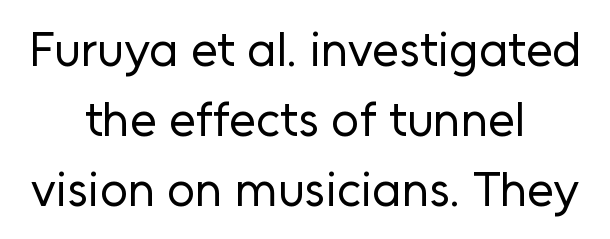
Inter-character spacing is left at the font's built-in metrics. The weight tops out at a normal text grade. Is there any slant? The stems are plumb. Each row of text sits above clean, open space.
